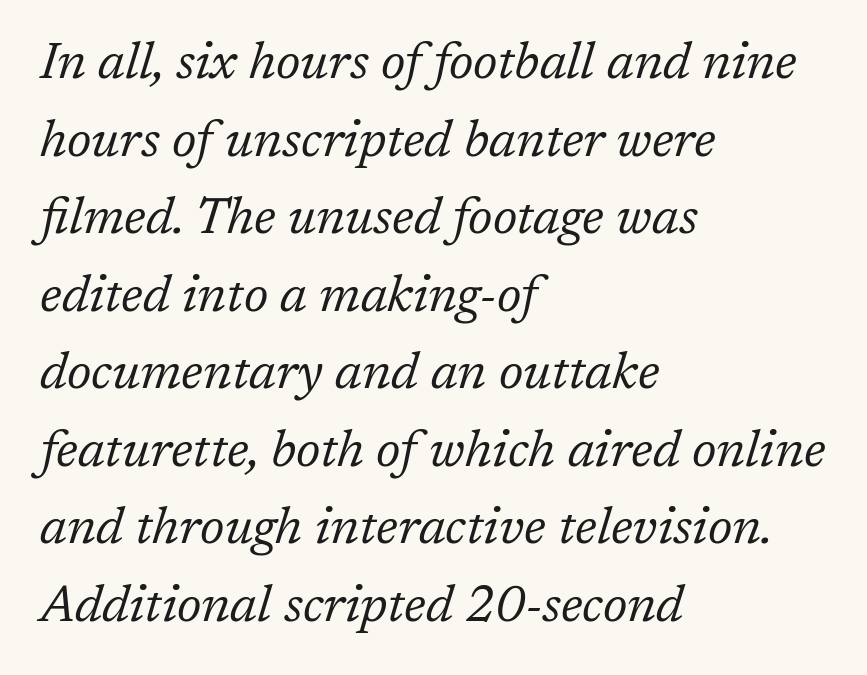
Q: Is the text bold? A: No.
Q: Is the text italic (slanted)? A: Yes, it leans right by about 17 degrees.
Q: Is the typeface a serif or a sans-serif typeface? A: Serif.
Q: Is the text underlined? A: No.
Q: How is the paragraph aligned? A: Left-aligned.
Q: Is the spacing between letters normal or unusually wide? A: Normal.
Q: Is the spacing between lines tight, normal or loose? A: Normal.
Q: Width (condensed, normal, or wide)? A: Normal.
Q: Stroke contrast? A: Low.
Q: x-height? A: Medium.
Q: Monospaced? A: No.
